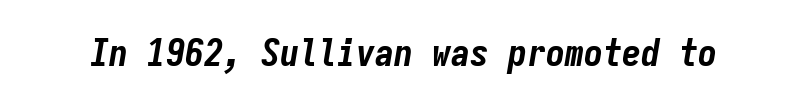
Each glyph is drawn with heavy, bold strokes. Style check: oblique. Descender tails drop into unmarked territory. Is the letter spacing exaggerated? No — it looks like the ordinary default. Do the characters align in a grid? Yes, the font is monospaced.
